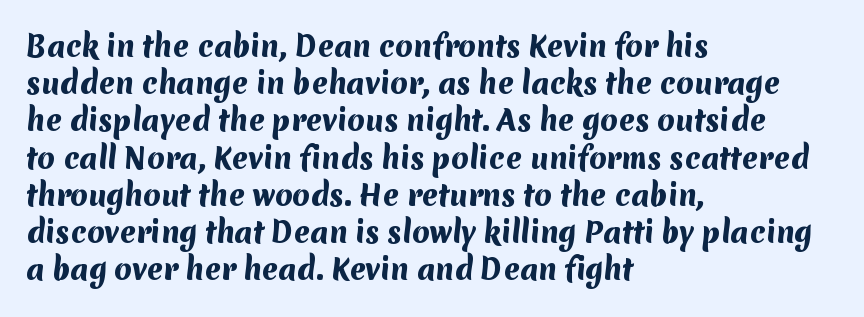
The rendering uses natural spacing where letterforms have individual widths. Reading down the column, the eye jumps a familiar distance to each next line. The text was rendered using a sans face with plain stroke endings. Words float on clear page, feet unadorned. This sample is left-justified, so line endings fall wherever the words run out.
